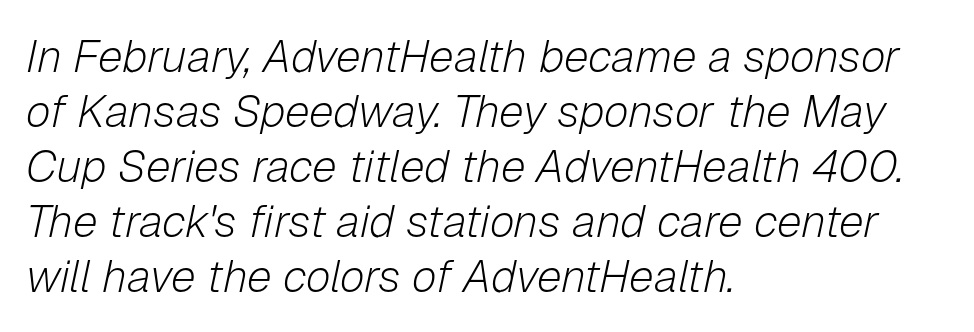
{"italic": "yes", "lean": "right", "slant_degrees": 12, "bold": "no", "weight": "light", "width": "normal", "stroke_contrast": "low", "x_height": "medium", "monospaced": "no", "underline": "no", "align": "left", "line_spacing_ratio": 1.22, "letter_spacing": "normal", "letter_spacing_em": 0.0, "glyph_px": 45}
